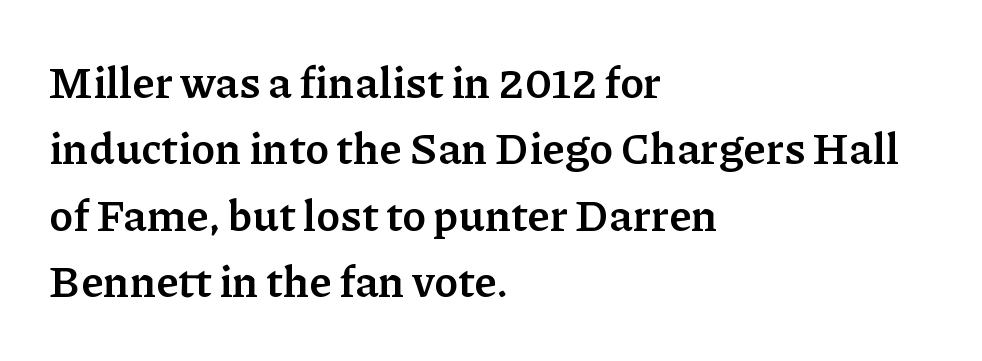
The area under the type is left untouched. Spacing verdict: proportional, widths tailored to each character. The rendering anchors every line to the left-hand side. Students, this is bold: see how much ink each stroke carries. The rendering shows small feet on the letterforms — a serif design. Italic: no, the glyphs are upright roman.
